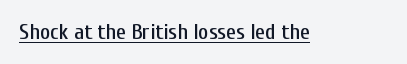
{"italic": "no", "underline": "yes", "letter_spacing": "normal", "letter_spacing_em": 0.0, "glyph_px": 22}
